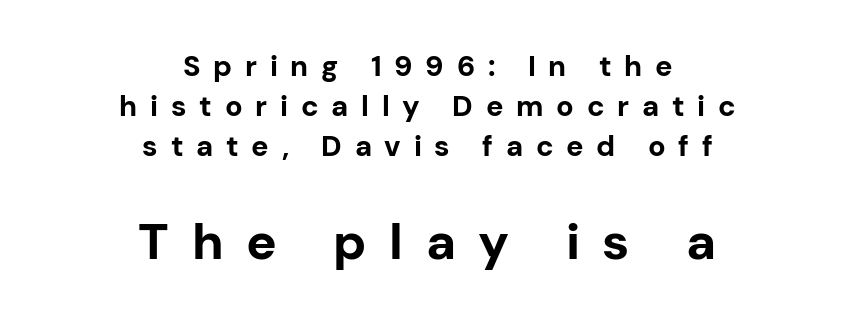
{"serif": "no", "italic": "no", "bold": "yes", "weight": "bold", "width": "normal", "stroke_contrast": "low", "x_height": "medium", "monospaced": "no", "underline": "no", "align": "center", "line_spacing": "normal", "line_spacing_ratio": 1.38, "letter_spacing": "wide", "letter_spacing_em": 0.44, "larger_block": "second", "size_ratio": 1.76, "glyph_px": 51}
